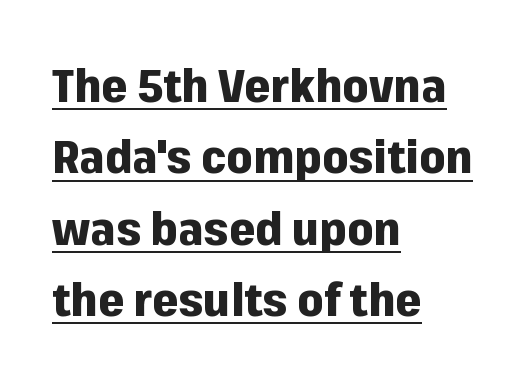
The image shows 46 px heavy sans-serif type, upright; set left-aligned, normal line spacing (1.55x), normal letter spacing, underlined; low stroke contrast and a medium x-height.
